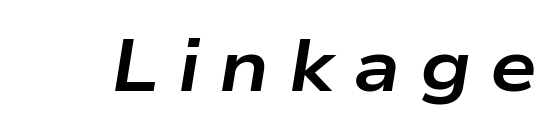
Q: Is the text bold? A: Yes.
Q: Is the text italic (slanted)? A: Yes, it leans right by about 9 degrees.
Q: Is the text underlined? A: No.
Q: Is the spacing between letters normal or unusually wide? A: Unusually wide.
Q: Width (condensed, normal, or wide)? A: Wide.
Q: Stroke contrast? A: Low.
Q: x-height? A: Medium.
Q: Monospaced? A: No.
